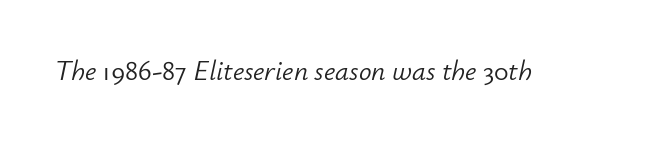
The image shows 28 px light type, italic (leaning right); set normal letter spacing, not underlined; low stroke contrast and a small x-height.
